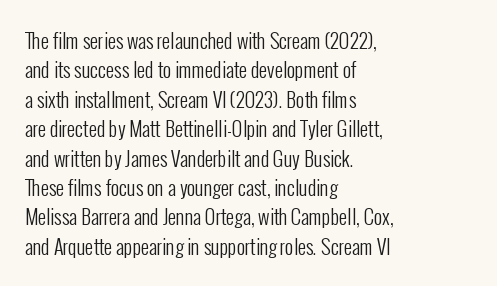
Look at the tracking — it's just the regular setting, nothing added. This sample keeps an unexceptional amount of space between lines. A typesetter would mark this as roman, not italic. Each row of text sits above clean, open space. Ink coverage per letter is moderate at most. This rendering uses left alignment, leaving the right contour irregular.
